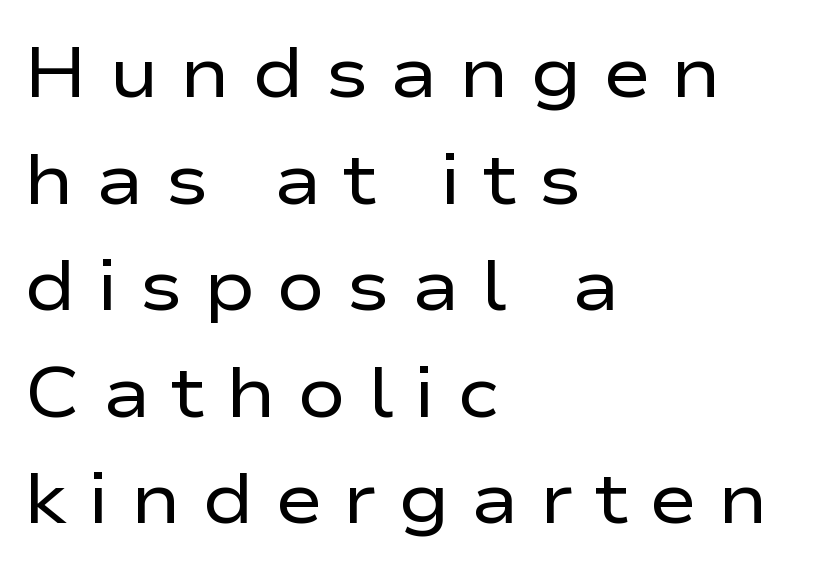
{"serif": "no", "italic": "no", "bold": "no", "weight": "regular", "width": "wide", "stroke_contrast": "low", "x_height": "medium", "monospaced": "no", "underline": "no", "align": "left", "line_spacing": "normal", "line_spacing_ratio": 1.48, "letter_spacing": "wide", "letter_spacing_em": 0.29, "glyph_px": 72}
